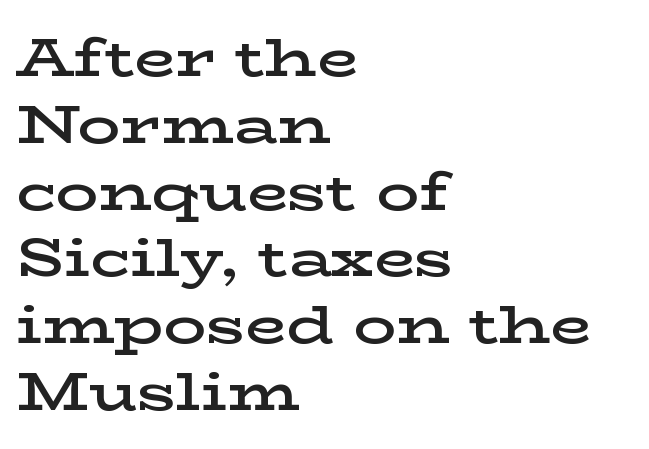
{"serif": "yes", "italic": "no", "bold": "semi", "weight": "semibold", "width": "wide", "stroke_contrast": "low", "x_height": "medium", "monospaced": "no", "underline": "no", "align": "left", "line_spacing": "normal", "line_spacing_ratio": 1.26, "letter_spacing": "normal", "letter_spacing_em": 0.0, "glyph_px": 53}
